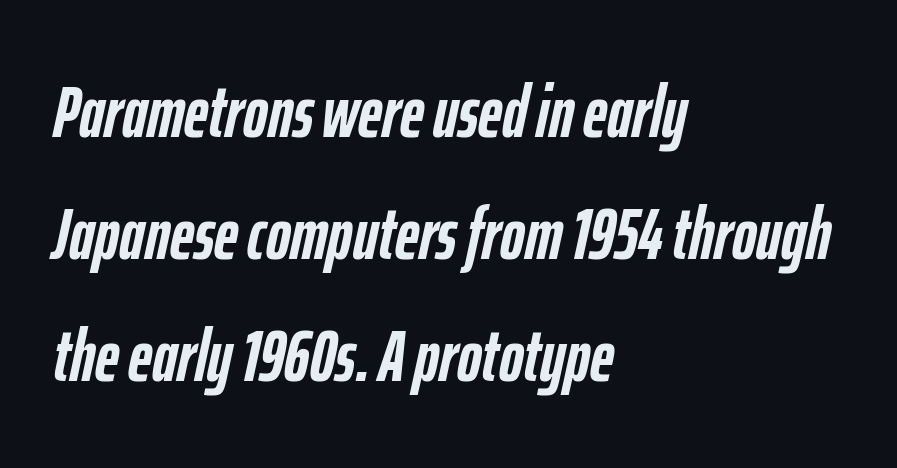
The image shows 74 px semibold, condensed type, italic (leaning right); set left-aligned, normal line spacing (1.65x), normal letter spacing, not underlined; low stroke contrast and a medium x-height.
